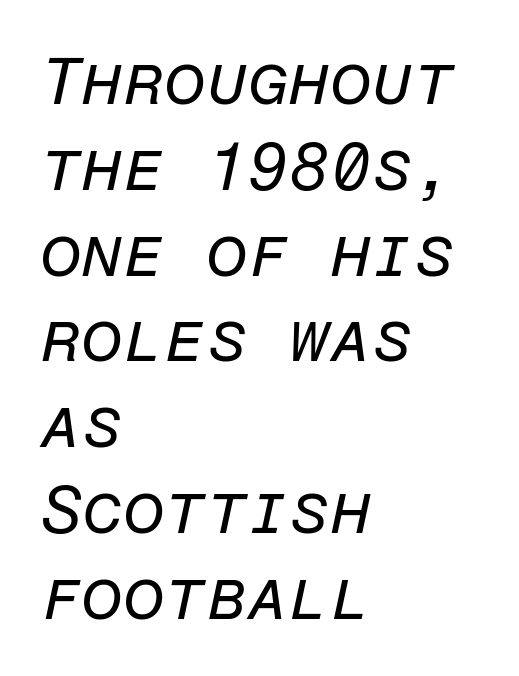
The image shows 67 px regular-weight type, italic (leaning right), monospaced; set left-aligned, normal line spacing (1.28x), normal letter spacing, not underlined; low stroke contrast and a medium x-height.
